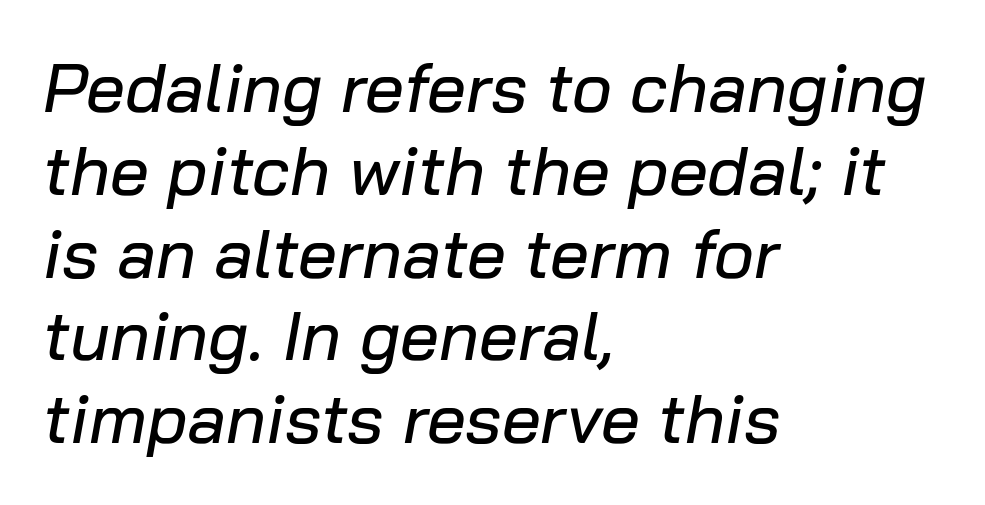
The image shows 69 px text type, italic (leaning right); set left-aligned, line spacing 1.2x, normal letter spacing, not underlined; low stroke contrast and a medium x-height.
